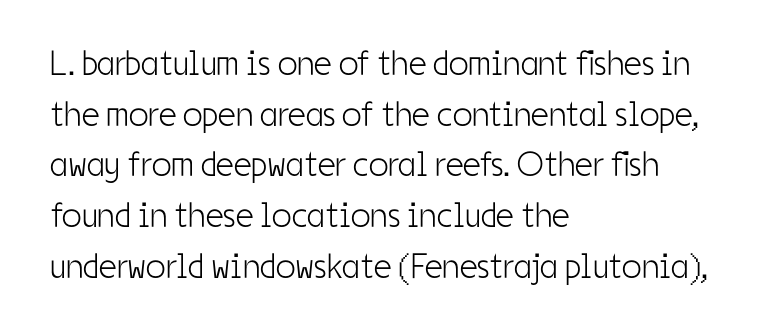
The image shows 35 px light, condensed sans-serif type, upright; set left-aligned, normal line spacing (1.45x), normal letter spacing, not underlined; low stroke contrast and a medium x-height.
